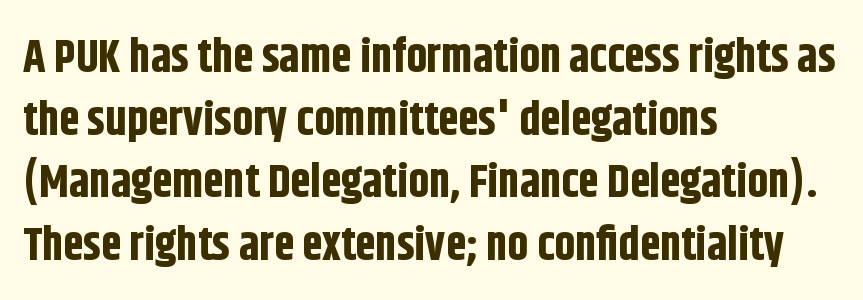
You could not count columns in this text — the font is proportionally spaced. Strokes here are thick enough to call this a true bold. When letters stand straight like this, we call the style roman or upright. To sum up the face: it is a sans, with no serifs. The space directly below the letters is spotless. Layout note: lines flush left.
